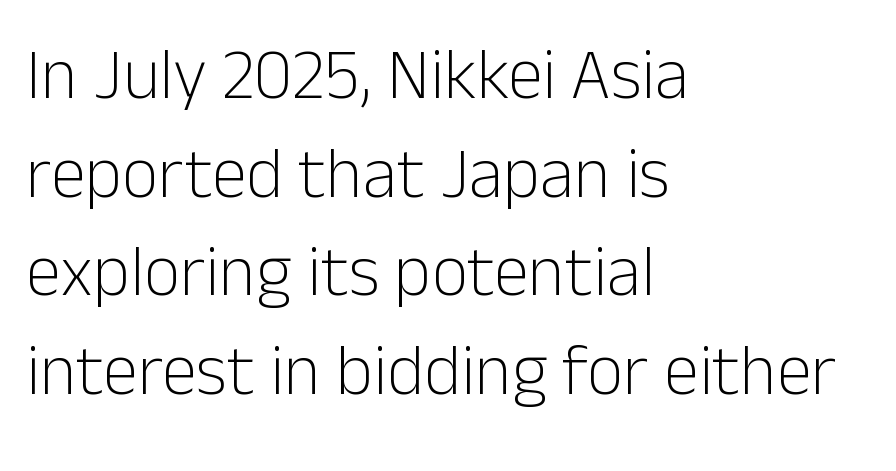
The image shows 71 px light sans-serif type, upright; set left-aligned, normal line spacing (1.39x), normal letter spacing, not underlined; low stroke contrast and a medium x-height.
